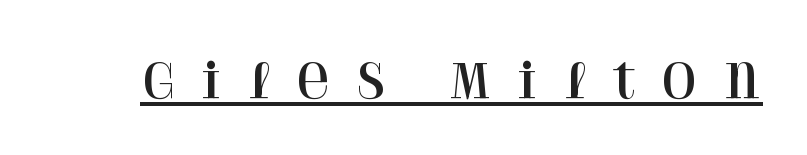
The image shows 46 px serif type, upright; set unusually wide letter spacing (+0.5 em), underlined; high stroke contrast and a large x-height.
